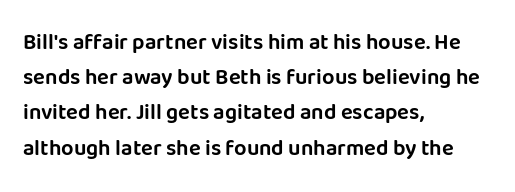
The face used here is rendered with its standard letterfit. A bare baseline throughout the passage. The compositor pushed each line to the left boundary. Regarding leading, the lines here are spaced in the standard way.
